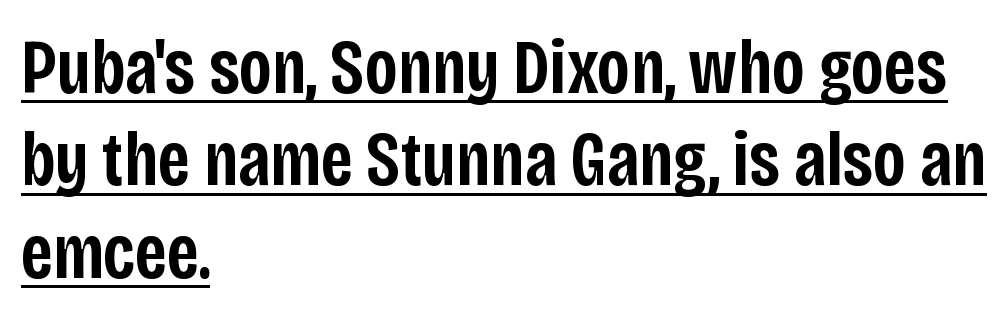
Q: Is the text bold? A: Semi-bold.
Q: Is the text italic (slanted)? A: No, it is upright.
Q: Is the typeface a serif or a sans-serif typeface? A: Sans-serif.
Q: Is the text underlined? A: Yes.
Q: How is the paragraph aligned? A: Left-aligned.
Q: Is the spacing between letters normal or unusually wide? A: Normal.
Q: Width (condensed, normal, or wide)? A: Condensed.
Q: Stroke contrast? A: Low.
Q: x-height? A: Large.
Q: Monospaced? A: No.
